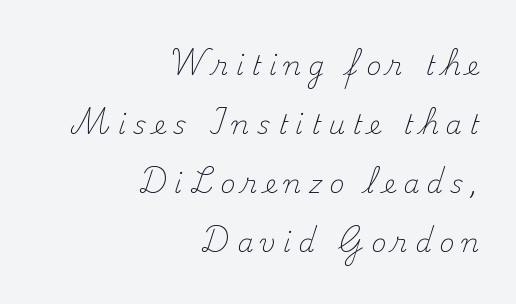
The image shows 26 px text type; set right-aligned, loose line spacing (2.27x), unusually wide letter spacing (+0.28 em), not underlined.
